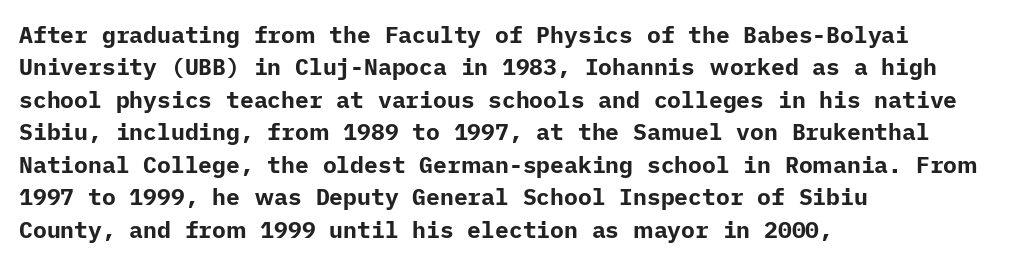
The image shows 23 px bold type, upright; set left-aligned, normal line spacing (1.41x), normal letter spacing, not underlined.
